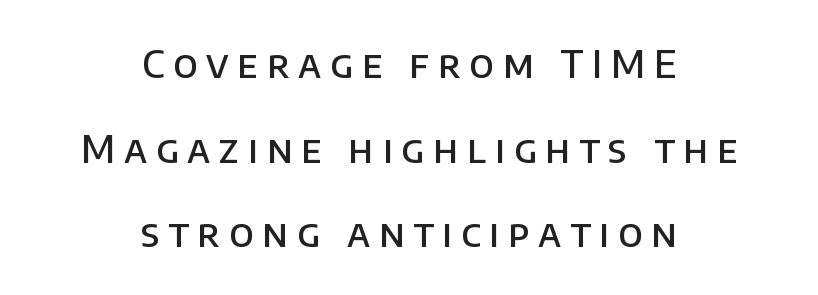
Q: Is the text bold? A: Semi-bold.
Q: Is the text italic (slanted)? A: No, it is upright.
Q: Is the typeface a serif or a sans-serif typeface? A: Sans-serif.
Q: Is the text underlined? A: No.
Q: How is the paragraph aligned? A: Centered.
Q: Is the spacing between letters normal or unusually wide? A: Unusually wide.
Q: Is the spacing between lines tight, normal or loose? A: Loose.
Q: Width (condensed, normal, or wide)? A: Normal.
Q: Stroke contrast? A: Low.
Q: x-height? A: Large.
Q: Monospaced? A: No.
